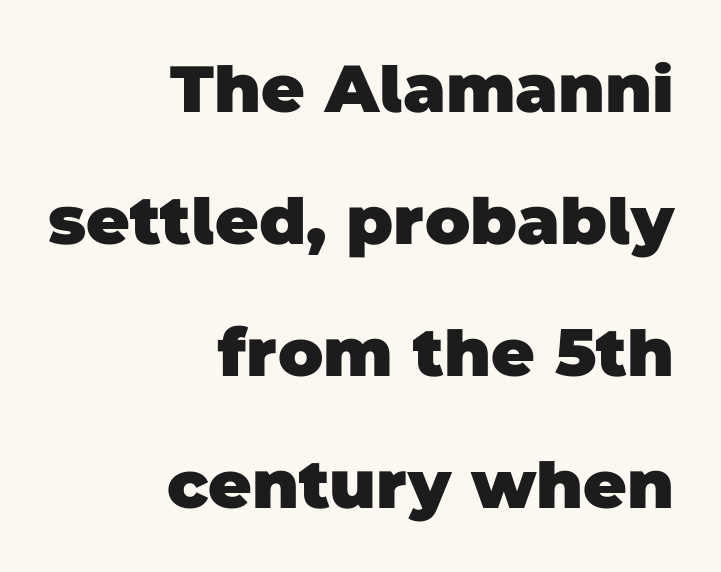
{"serif": "no", "bold": "yes", "weight": "heavy", "width": "normal", "stroke_contrast": "low", "x_height": "large", "monospaced": "no", "underline": "no", "align": "right", "line_spacing": "loose", "line_spacing_ratio": 1.97, "letter_spacing": "normal", "letter_spacing_em": 0.0, "glyph_px": 67}
